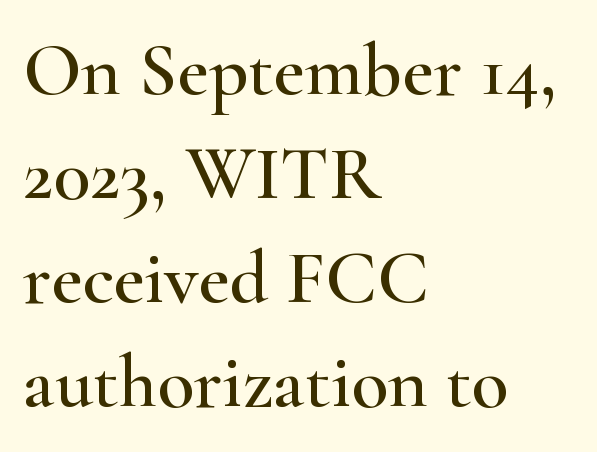
These lines are rendered in a variable-pitch font. These lines keep a tight, regular rhythm from letter to letter. Honestly, the row spacing looks completely unremarkable. Beneath every word, the page is bare. Reading down the block, your eye returns to a fixed left position each line.
